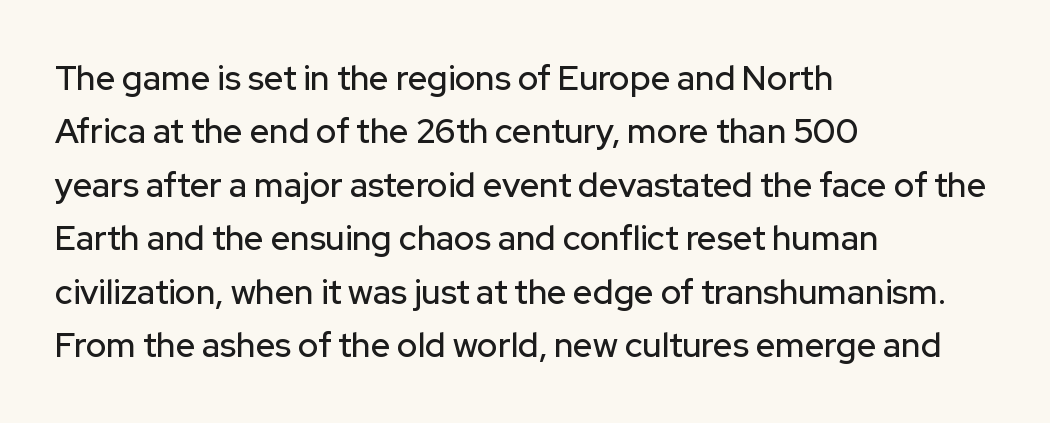
Is this a fixed-width face? No — the glyphs have proportional, varying widths. Nothing unusual about the tracking: characters are spaced as the font intends. The characters display no serif detailing; their extremities are plain. Horizontal alignment here is leftward, the default for most running prose.
